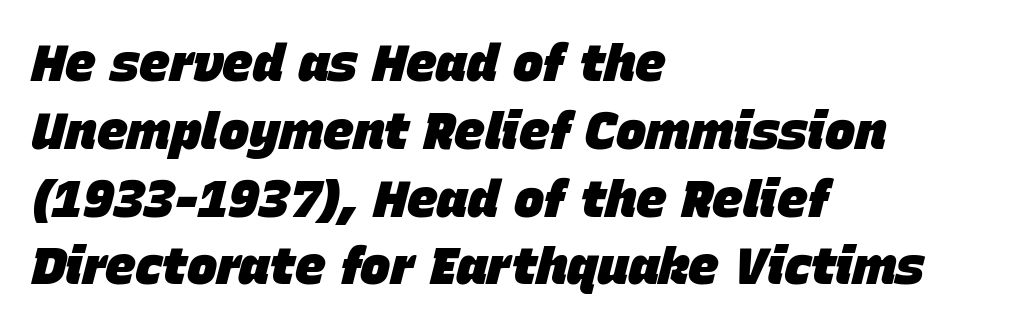
A typesetter would mark this as italic. Regular leading. Nobody drew a line under any word here. Short and long lines alike share a common starting point at left. Compared with an ordinary text face, these strokes are far heavier — a full bold.
